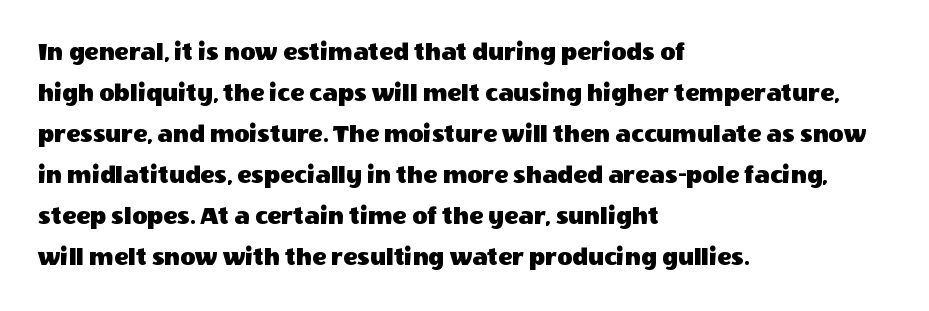
Q: Is the text italic (slanted)? A: No, it is upright.
Q: Is the text underlined? A: No.
Q: How is the paragraph aligned? A: Left-aligned.
Q: Is the spacing between letters normal or unusually wide? A: Normal.
Q: Is the spacing between lines tight, normal or loose? A: Normal.
